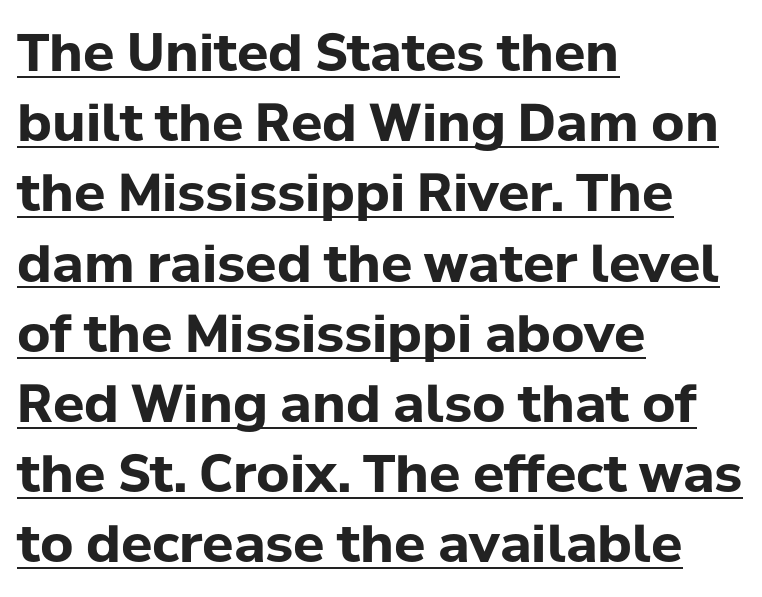
The image shows 52 px bold sans-serif type, upright; set left-aligned, normal line spacing (1.35x), normal letter spacing, underlined; low stroke contrast and a medium x-height.
